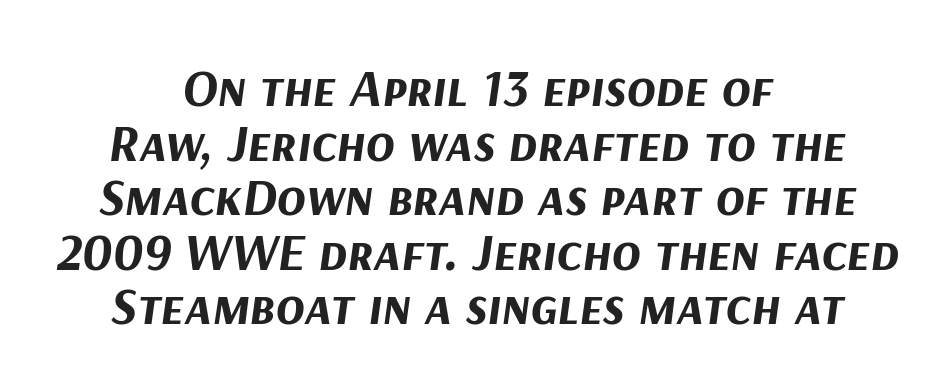
Q: Is the text bold? A: Yes.
Q: Is the text italic (slanted)? A: Yes, it leans right by about 9 degrees.
Q: Is the text underlined? A: No.
Q: How is the paragraph aligned? A: Centered.
Q: Is the spacing between letters normal or unusually wide? A: Normal.
Q: Is the spacing between lines tight, normal or loose? A: Tight.
Q: Width (condensed, normal, or wide)? A: Normal.
Q: Stroke contrast? A: Medium.
Q: x-height? A: Medium.
Q: Monospaced? A: No.
